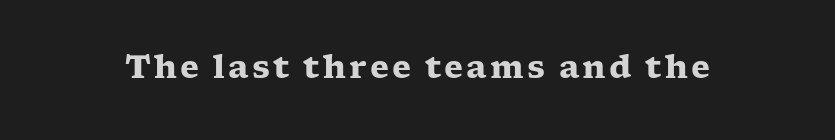
The image shows 31 px heavy, wide serif type, upright; set not underlined; low stroke contrast and a medium x-height.
